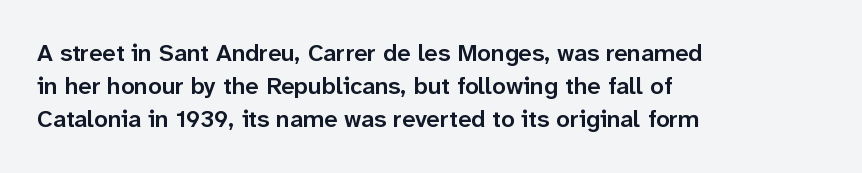
Q: Is the text bold? A: Semi-bold.
Q: Is the text italic (slanted)? A: No, it is upright.
Q: Is the text underlined? A: No.
Q: How is the paragraph aligned? A: Left-aligned.
Q: Is the spacing between letters normal or unusually wide? A: Normal.
Q: Is the spacing between lines tight, normal or loose? A: Normal.
